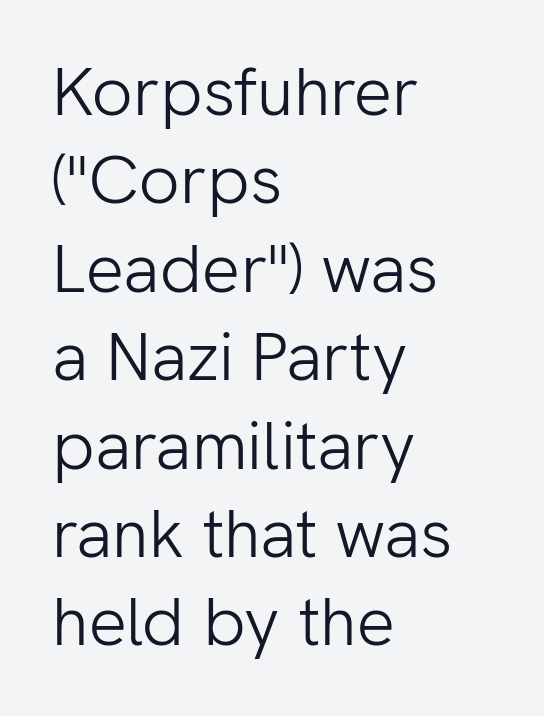
The image shows 68 px light sans-serif type, upright; set left-aligned, normal line spacing (1.3x), normal letter spacing, not underlined; low stroke contrast and a medium x-height.
